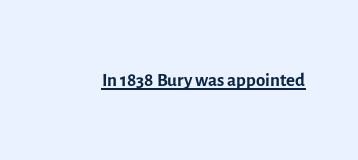
The image shows 27 px text type, upright; set normal letter spacing, underlined.
